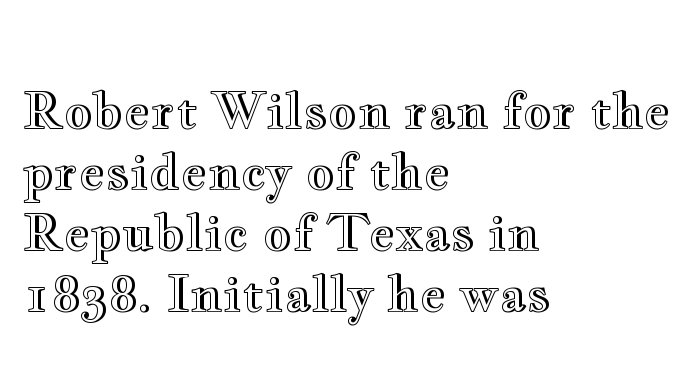
The image shows 50 px wide type, upright; set left-aligned, line spacing 1.22x, normal letter spacing, not underlined; a small x-height.
